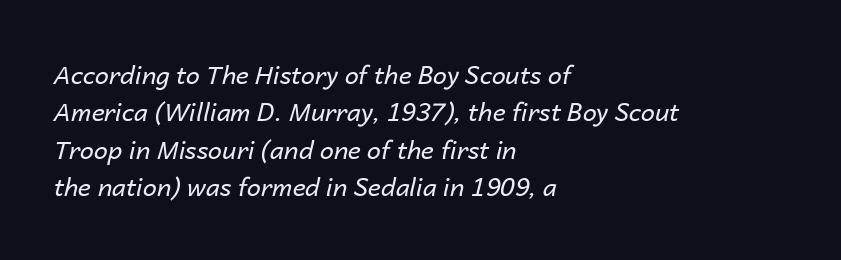
The image shows 25 px text type, italic (leaning right); set left-aligned, normal line spacing (1.5x), normal letter spacing, not underlined.
